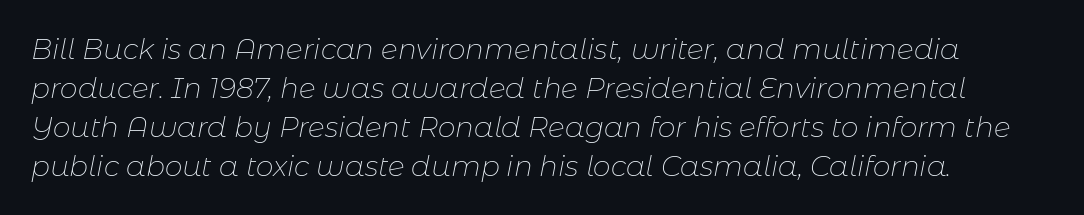
The weight tops out at a normal text grade. Italic? Definitely — the glyphs are oblique. The strip under each line holds only bare page. These lines are rendered in a variable-pitch font. Look at the tracking — it's just the regular setting, nothing added. The vertical gap from one line to the next is medium.
